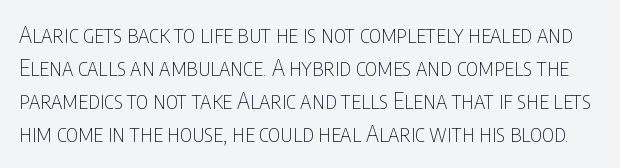
Q: Is the text bold? A: No.
Q: Is the text italic (slanted)? A: No, it is upright.
Q: Is the text underlined? A: No.
Q: Is the spacing between letters normal or unusually wide? A: Normal.
Q: Is the spacing between lines tight, normal or loose? A: Normal.
